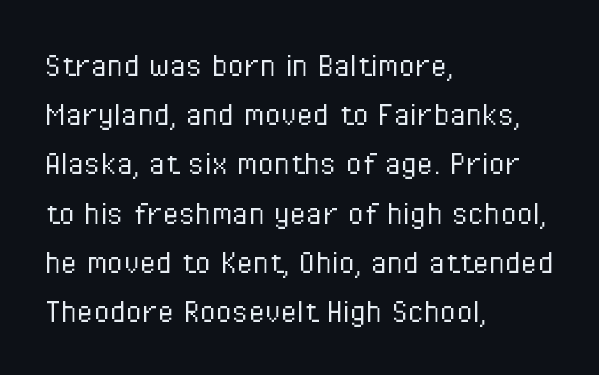
The image shows 37 px light, condensed sans-serif type, upright; set left-aligned, normal line spacing (1.33x), normal letter spacing, not underlined; low stroke contrast and a medium x-height.
